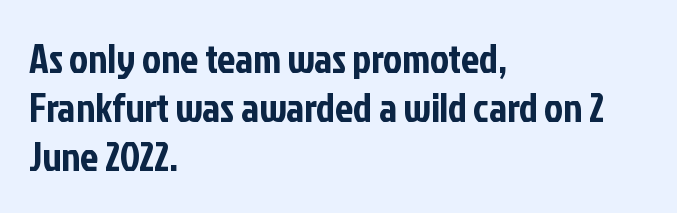
Q: Is the text italic (slanted)? A: No, it is upright.
Q: Is the typeface a serif or a sans-serif typeface? A: Sans-serif.
Q: Is the text underlined? A: No.
Q: How is the paragraph aligned? A: Left-aligned.
Q: Is the spacing between letters normal or unusually wide? A: Normal.
Q: Width (condensed, normal, or wide)? A: Condensed.
Q: Stroke contrast? A: Low.
Q: x-height? A: Medium.
Q: Monospaced? A: No.
